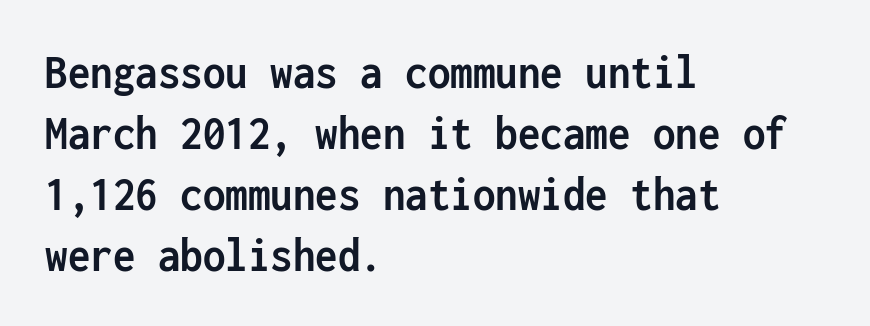
The image shows 50 px semibold, condensed sans-serif type, upright, monospaced; set left-aligned, line spacing 1.22x, normal letter spacing, not underlined; low stroke contrast and a medium x-height.
